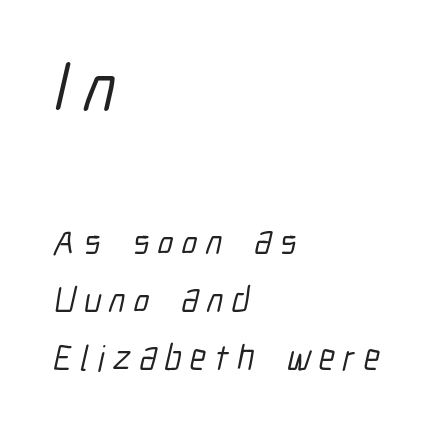
The face used here is a sans, in the tradition of grotesques and geometrics. Between one letter and the next there's a generous, obvious gap. Typeset ragged right — the left edge is the straight one. Does the bottom block carry the larger type? No, the top block does. The gap between lines stays unmarked.
